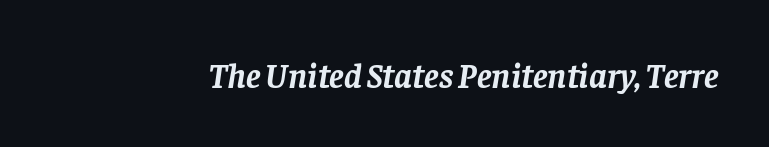
Bold? Absolutely — the strokes are thick and heavy. The typeface chosen for these lines features serifs. Each letter keeps its own natural width here, so spacing adapts to shape. This sample uses plain, unmodified letter spacing. Yep, that's italic — everything's leaning.
